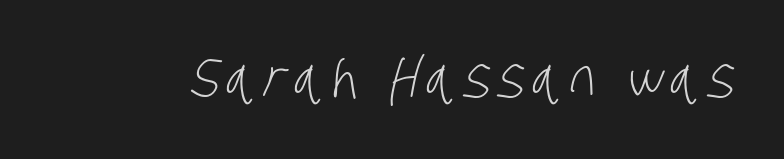
{"serif": "no", "bold": "no", "weight": "light", "width": "condensed", "stroke_contrast": "low", "x_height": "large", "monospaced": "no", "underline": "no", "glyph_px": 56}
